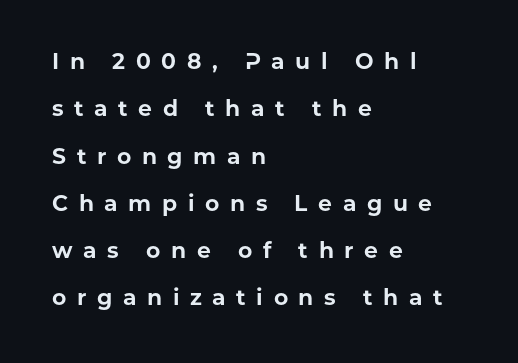
{"italic": "no", "bold": "yes", "underline": "no", "align": "left", "line_spacing": "loose", "line_spacing_ratio": 2.15, "letter_spacing": "wide", "letter_spacing_em": 0.48, "glyph_px": 22}
